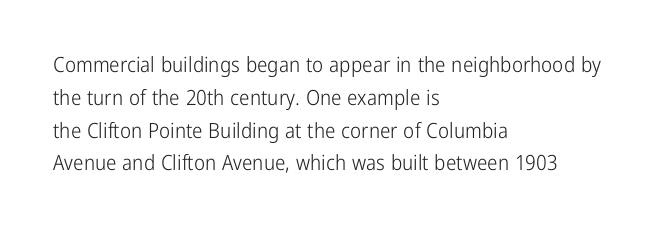
Upright lettering throughout. The rows are spaced the way most documents space them. These lines stack with their left ends in a neat column. The space beneath each line is pristine and unruled. This sample uses plain, unmodified letter spacing. Stem width sits at or under what a default text font uses.
